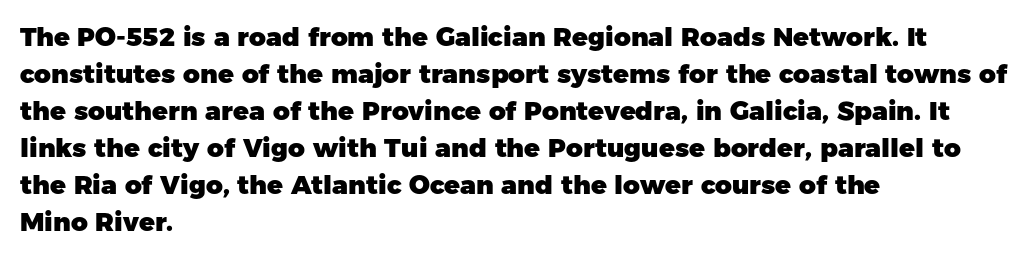
These words are printed bold, with thick strokes throughout. Between one letter and the next there's only the usual sliver of space. The letters stand straight up with perfectly vertical stems. The rendering anchors every line to the left-hand side. The leading is moderate, giving the passage an even texture.
